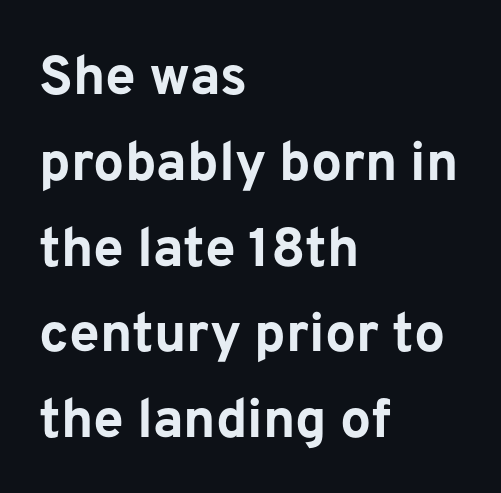
{"serif": "no", "italic": "no", "bold": "yes", "weight": "bold", "width": "normal", "stroke_contrast": "low", "x_height": "medium", "monospaced": "no", "underline": "no", "align": "left", "line_spacing": "normal", "line_spacing_ratio": 1.56, "letter_spacing": "normal", "letter_spacing_em": 0.0, "glyph_px": 55}
